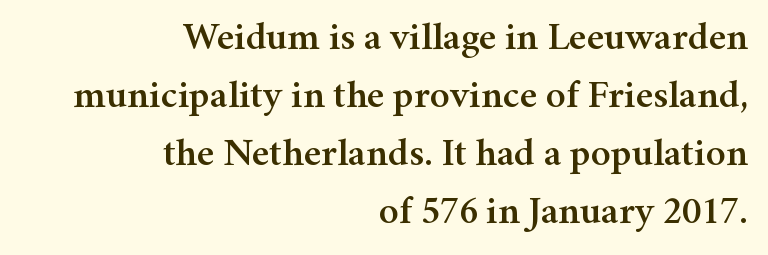
Q: Is the text italic (slanted)? A: No, it is upright.
Q: Is the typeface a serif or a sans-serif typeface? A: Serif.
Q: Is the text underlined? A: No.
Q: How is the paragraph aligned? A: Right-aligned.
Q: Is the spacing between letters normal or unusually wide? A: Normal.
Q: Is the spacing between lines tight, normal or loose? A: Normal.
Q: Width (condensed, normal, or wide)? A: Normal.
Q: Stroke contrast? A: Medium.
Q: x-height? A: Medium.
Q: Monospaced? A: No.
